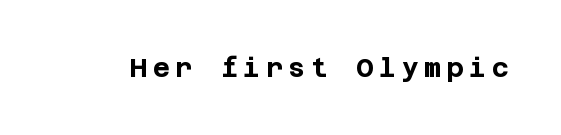
The image shows 26 px bold type, upright; set unusually wide letter spacing (+0.22 em), not underlined.
